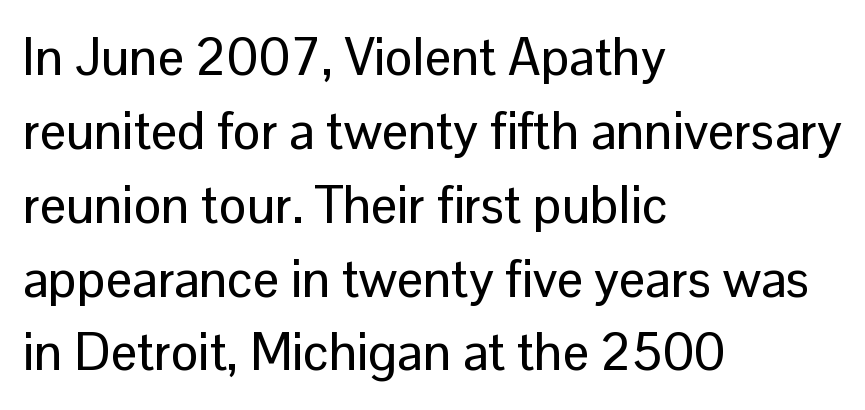
Q: Is the text italic (slanted)? A: No, it is upright.
Q: Is the typeface a serif or a sans-serif typeface? A: Sans-serif.
Q: Is the text underlined? A: No.
Q: How is the paragraph aligned? A: Left-aligned.
Q: Is the spacing between letters normal or unusually wide? A: Normal.
Q: Is the spacing between lines tight, normal or loose? A: Normal.
Q: Width (condensed, normal, or wide)? A: Normal.
Q: Stroke contrast? A: Low.
Q: x-height? A: Medium.
Q: Monospaced? A: No.
